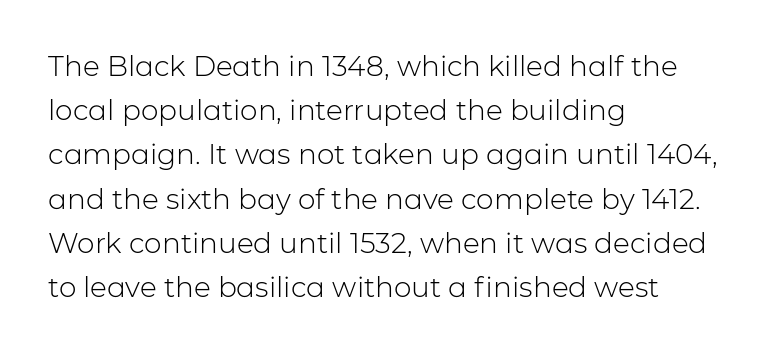
The image shows 28 px light sans-serif type, upright; set left-aligned, normal line spacing (1.58x), normal letter spacing, not underlined; low stroke contrast and a medium x-height.
